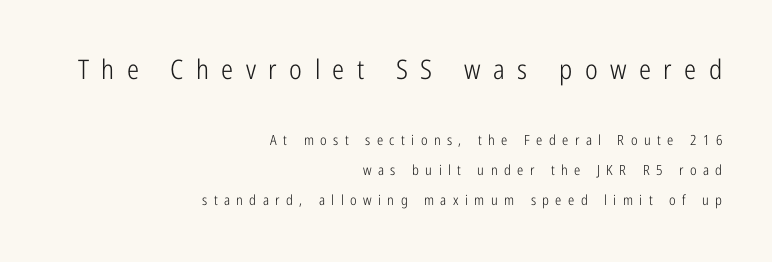
The image shows 27 px text type, upright; set right-aligned, loose line spacing (2.15x), unusually wide letter spacing (+0.46 em), not underlined; the first (top) block is 1.93x larger.
